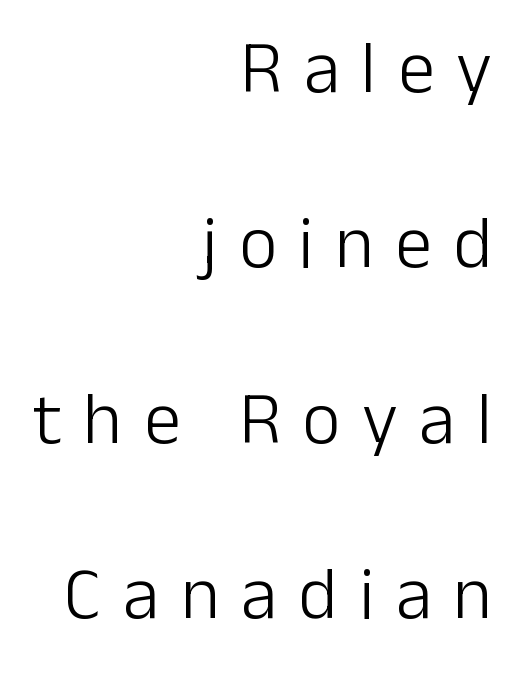
{"serif": "no", "italic": "no", "bold": "no", "weight": "light", "width": "normal", "stroke_contrast": "low", "x_height": "medium", "monospaced": "no", "underline": "no", "align": "right", "line_spacing": "loose", "line_spacing_ratio": 2.37, "letter_spacing": "wide", "letter_spacing_em": 0.29, "glyph_px": 74}
